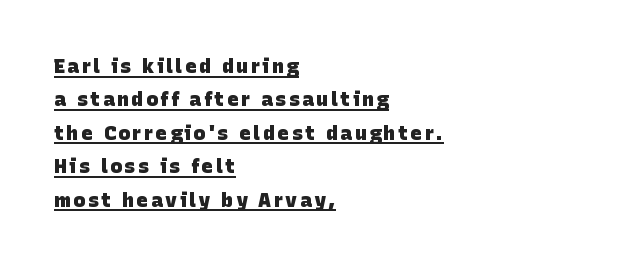
{"bold": "yes", "underline": "yes", "align": "left", "line_spacing": "normal", "line_spacing_ratio": 1.67, "glyph_px": 20}
